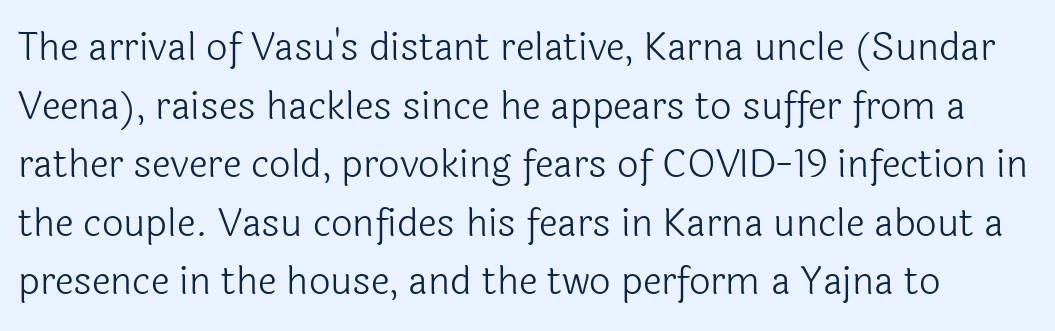
Vertically, the passage feels balanced, rows spaced as you'd expect. The text was rendered using a sans face with plain stroke endings. Honestly, the letter spacing is just normal — you wouldn't notice it. The letters advance in unequal steps, a hallmark of proportional type.
